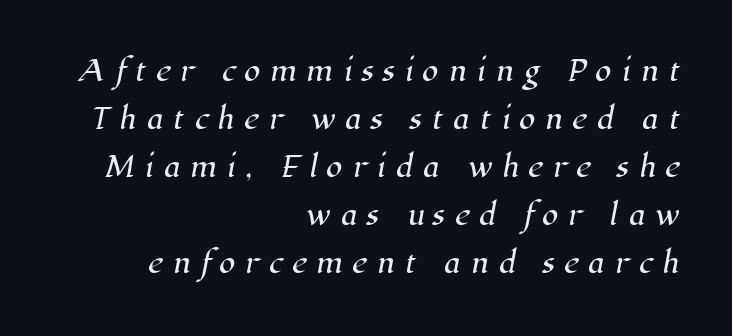
Q: Is the text underlined? A: No.
Q: How is the paragraph aligned? A: Right-aligned.
Q: Is the spacing between letters normal or unusually wide? A: Unusually wide.
